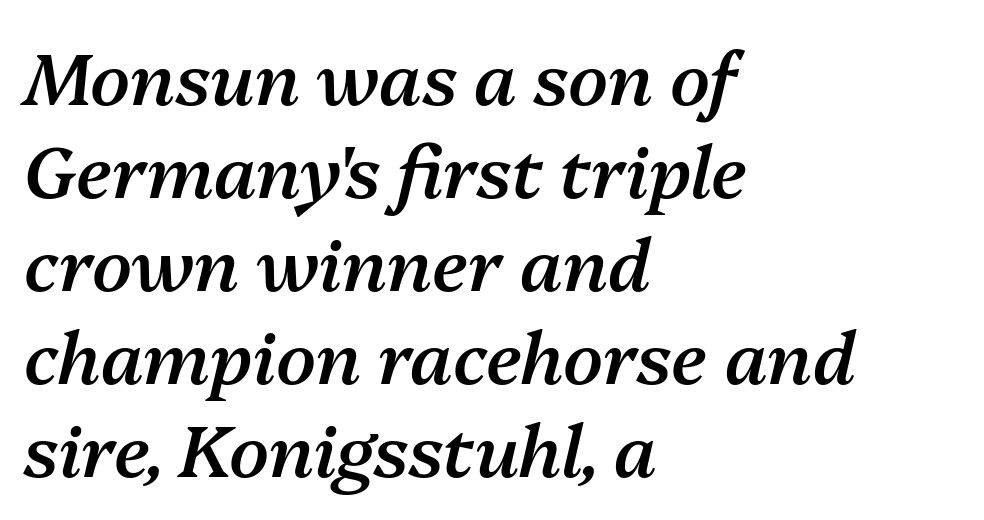
Q: Is the text bold? A: Semi-bold.
Q: Is the text italic (slanted)? A: Yes, it leans right by about 13 degrees.
Q: Is the text underlined? A: No.
Q: How is the paragraph aligned? A: Left-aligned.
Q: Is the spacing between letters normal or unusually wide? A: Normal.
Q: Is the spacing between lines tight, normal or loose? A: Normal.
Q: Width (condensed, normal, or wide)? A: Normal.
Q: Stroke contrast? A: Medium.
Q: x-height? A: Medium.
Q: Monospaced? A: No.
